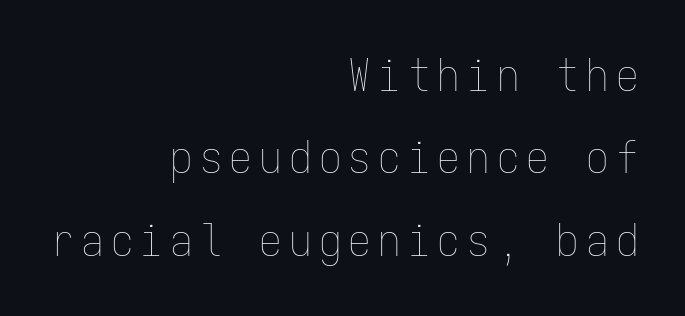
Casual observation: everything's shoved over to the right. Looks like terminal output: every glyph gets an equal slot. Quick note: not italic, upright. Is the stroke heavy? The answer is a plain regular-or-lighter.
